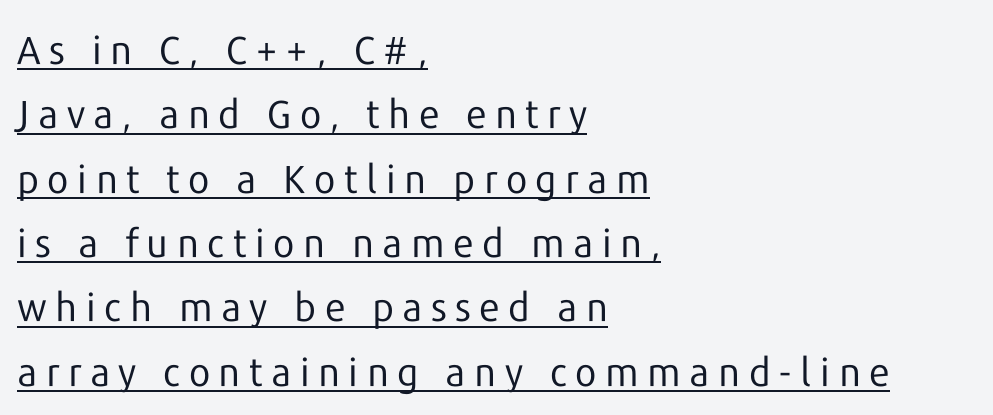
The image shows 39 px regular-weight sans-serif type, upright; set left-aligned, normal line spacing (1.65x), unusually wide letter spacing (+0.22 em), underlined; low stroke contrast and a medium x-height.
